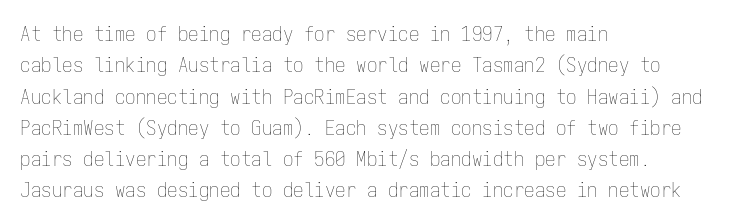
The image shows 21 px text type, upright; set left-aligned, normal line spacing (1.49x), normal letter spacing, not underlined.
